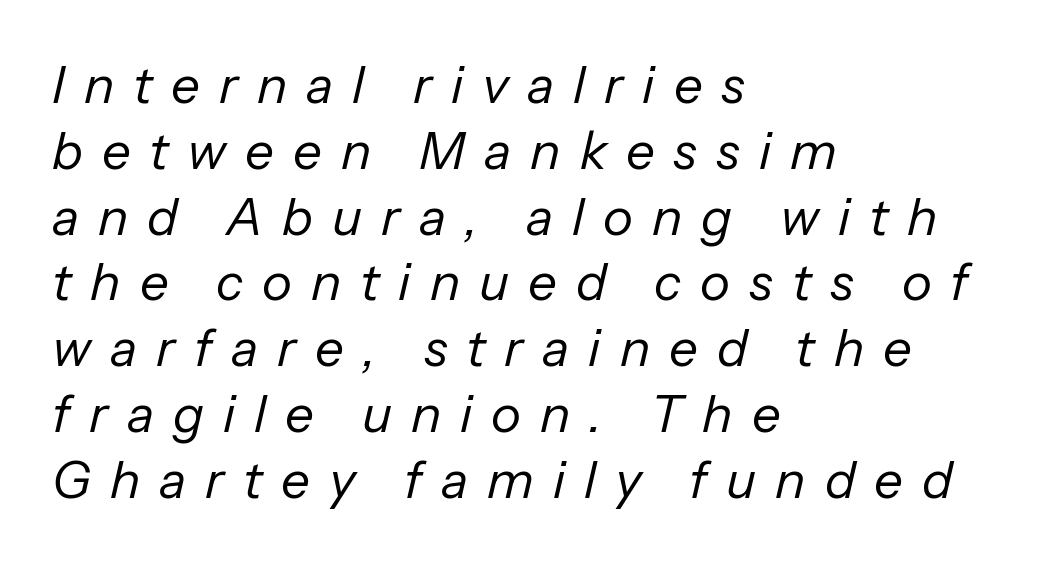
Students, note that the glyphs here are deliberately spaced far apart. The ragged edge is on the right, which tells us the setting is flush left. A typesetter would call this proportional, since set widths differ per character. The font is comparable to plain body text, perhaps lighter. The font's italic variant was chosen for this text.
